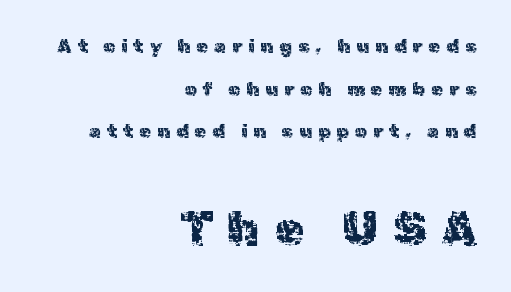
Q: Is the text italic (slanted)? A: No, it is upright.
Q: Is the typeface a serif or a sans-serif typeface? A: Sans-serif.
Q: Is the text underlined? A: No.
Q: How is the paragraph aligned? A: Right-aligned.
Q: Is the spacing between letters normal or unusually wide? A: Unusually wide.
Q: Is the spacing between lines tight, normal or loose? A: Loose.
Q: Which block of text is set in a larger size, the first (top) or the second (bottom)? A: The second (bottom) one.
Q: Width (condensed, normal, or wide)? A: Normal.
Q: x-height? A: Medium.
Q: Monospaced? A: No.
